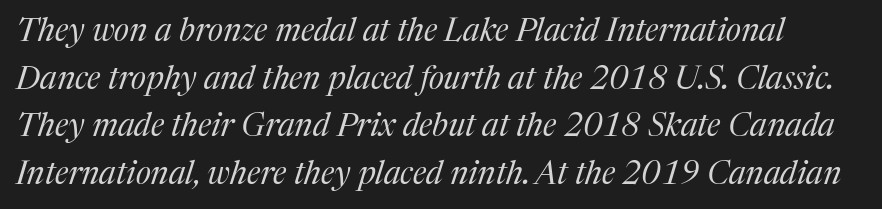
{"serif": "yes", "italic": "yes", "lean": "right", "slant_degrees": 17, "bold": "no", "weight": "regular", "width": "normal", "stroke_contrast": "medium", "x_height": "medium", "monospaced": "no", "underline": "no", "line_spacing": "normal", "line_spacing_ratio": 1.49, "letter_spacing": "normal", "letter_spacing_em": 0.0, "glyph_px": 32}
